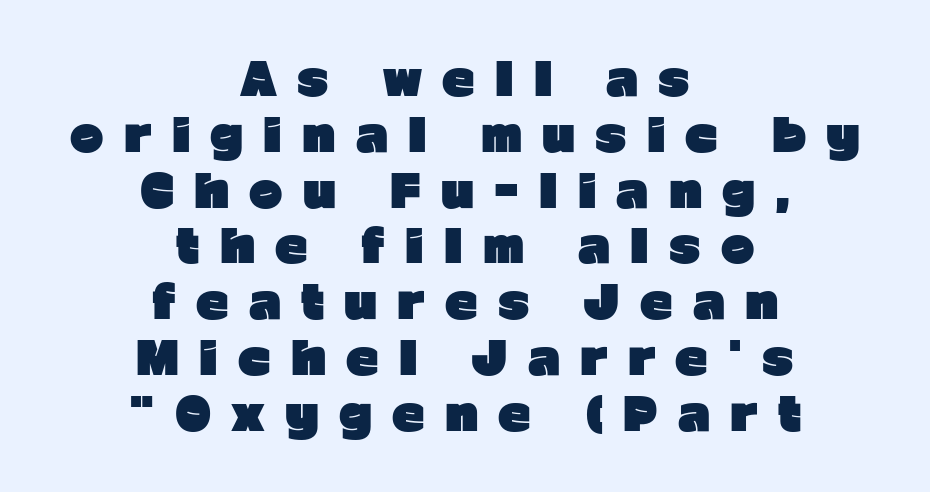
Q: Is the text bold? A: Yes.
Q: Is the text italic (slanted)? A: No, it is upright.
Q: Is the typeface a serif or a sans-serif typeface? A: Sans-serif.
Q: Is the text underlined? A: No.
Q: How is the paragraph aligned? A: Centered.
Q: Is the spacing between letters normal or unusually wide? A: Unusually wide.
Q: Width (condensed, normal, or wide)? A: Normal.
Q: Stroke contrast? A: Low.
Q: x-height? A: Medium.
Q: Monospaced? A: No.
